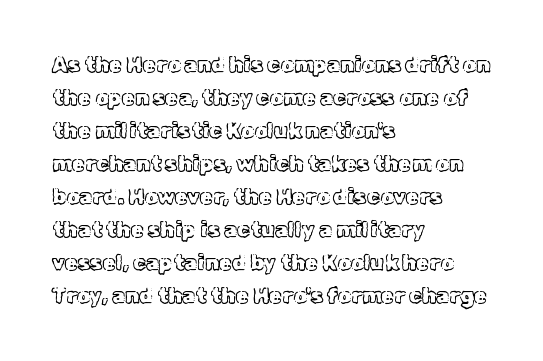
{"italic": "no", "underline": "no", "align": "left", "line_spacing": "normal", "line_spacing_ratio": 1.57, "letter_spacing": "normal", "letter_spacing_em": 0.0, "glyph_px": 21}
